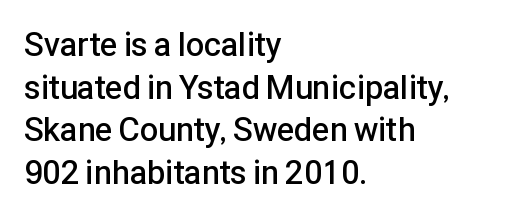
{"serif": "no", "italic": "no", "bold": "semi", "weight": "semibold", "width": "normal", "stroke_contrast": "low", "x_height": "medium", "monospaced": "no", "underline": "no", "align": "left", "line_spacing": "normal", "line_spacing_ratio": 1.29, "letter_spacing": "normal", "letter_spacing_em": 0.0, "glyph_px": 33}
